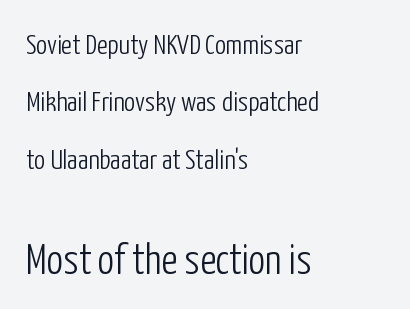
These two chunks differ in scale, with the bottom chunk taking the larger measure. No word sits above an underline. Upright lettering throughout. Classification — sans serif. Compared with typical paragraphs, the rows here are farther apart. A typesetter would call this zero additional tracking.
